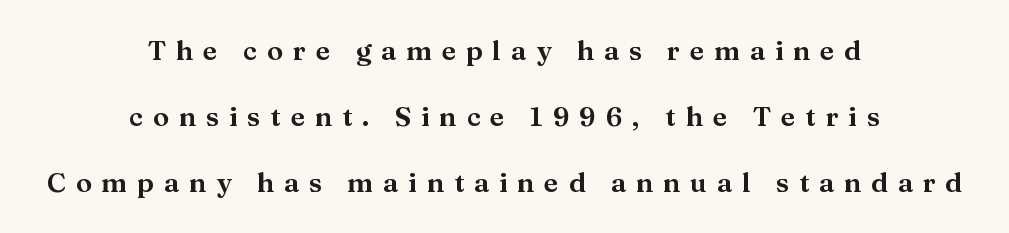
The space between consecutive lines is lavish. Each word looks stretched out because of the extra space between its letters. Both edges are ragged and mirror each other, which tells us the setting is centered. The words here are not underlined. This sample uses an upright cut, with every glyph sitting square on the baseline.
